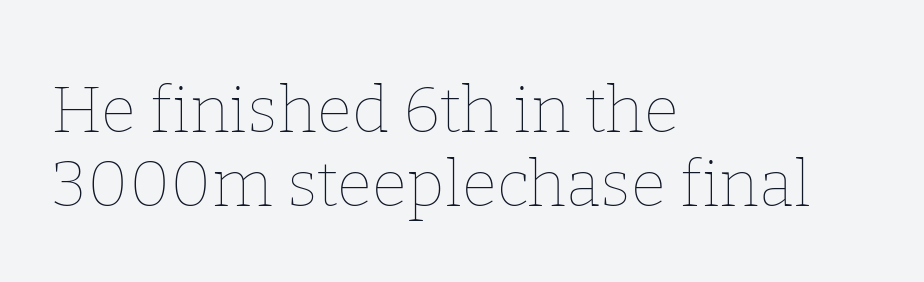
The image shows 64 px thin type, upright; set left-aligned, tight line spacing (1.15x), normal letter spacing, not underlined; low stroke contrast and a medium x-height.
